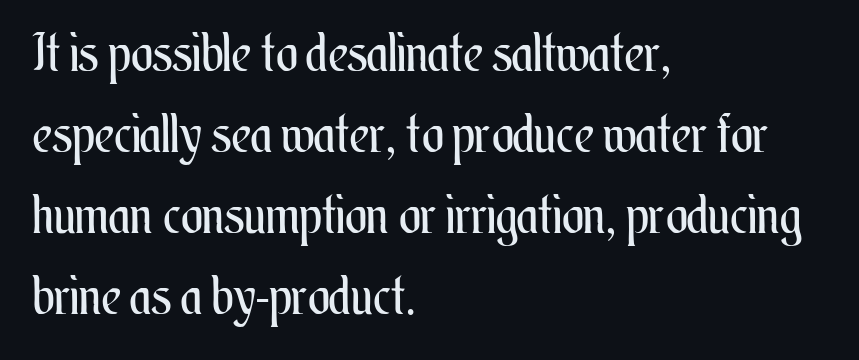
{"italic": "no", "bold": "no", "weight": "regular", "width": "condensed", "stroke_contrast": "medium", "x_height": "small", "monospaced": "no", "underline": "no", "align": "left", "line_spacing": "normal", "line_spacing_ratio": 1.56, "letter_spacing": "normal", "letter_spacing_em": 0.0, "glyph_px": 52}
